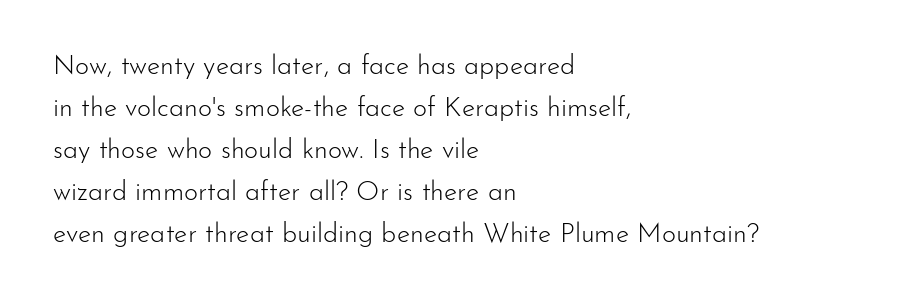
Q: Is the text bold? A: No.
Q: Is the text italic (slanted)? A: No, it is upright.
Q: Is the text underlined? A: No.
Q: How is the paragraph aligned? A: Left-aligned.
Q: Is the spacing between letters normal or unusually wide? A: Normal.
Q: Is the spacing between lines tight, normal or loose? A: Normal.
